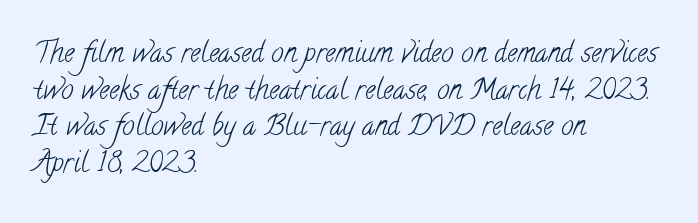
Q: Is the text bold? A: No.
Q: Is the text underlined? A: No.
Q: How is the paragraph aligned? A: Left-aligned.
Q: Is the spacing between letters normal or unusually wide? A: Normal.
Q: Is the spacing between lines tight, normal or loose? A: Normal.
Q: Width (condensed, normal, or wide)? A: Condensed.
Q: Stroke contrast? A: Low.
Q: x-height? A: Small.
Q: Monospaced? A: No.
